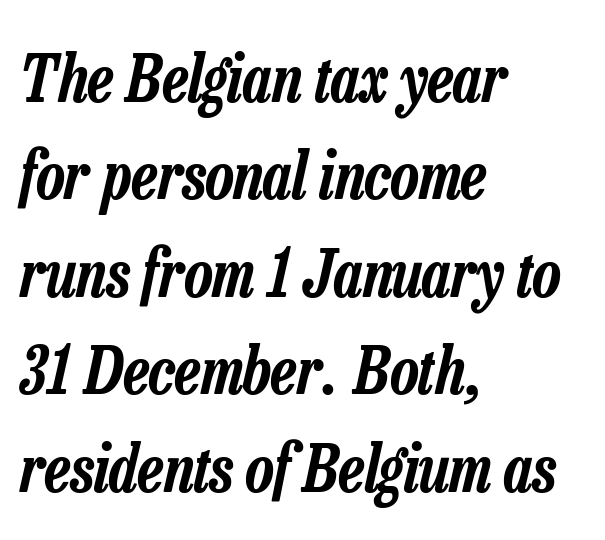
{"italic": "yes", "lean": "right", "slant_degrees": 13, "width": "condensed", "stroke_contrast": "low", "x_height": "medium", "monospaced": "no", "underline": "no", "align": "left", "line_spacing": "normal", "line_spacing_ratio": 1.5, "letter_spacing": "normal", "letter_spacing_em": 0.0, "glyph_px": 65}
